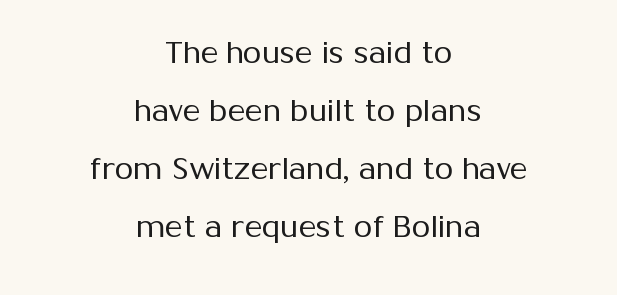
Q: Is the text bold? A: No.
Q: Is the text italic (slanted)? A: No, it is upright.
Q: Is the typeface a serif or a sans-serif typeface? A: Sans-serif.
Q: Is the text underlined? A: No.
Q: How is the paragraph aligned? A: Centered.
Q: Is the spacing between letters normal or unusually wide? A: Normal.
Q: Is the spacing between lines tight, normal or loose? A: Loose.
Q: Width (condensed, normal, or wide)? A: Normal.
Q: Stroke contrast? A: Medium.
Q: x-height? A: Medium.
Q: Monospaced? A: No.
